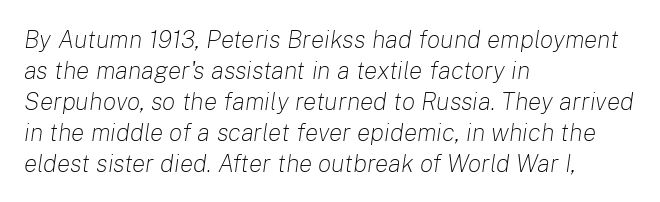
The image shows 25 px text type, italic (leaning right); set left-aligned, line spacing 1.24x, normal letter spacing, not underlined.
